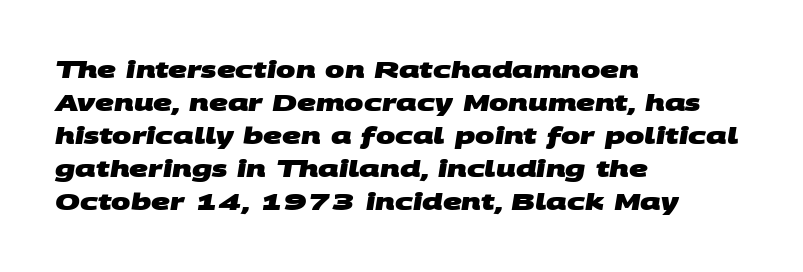
Bold? Absolutely — the strokes are thick and heavy. Descenders are the only things crossing below the line. The rows are spaced the way most documents space them. You could call the tracking neutral — neither tight nor loose.
